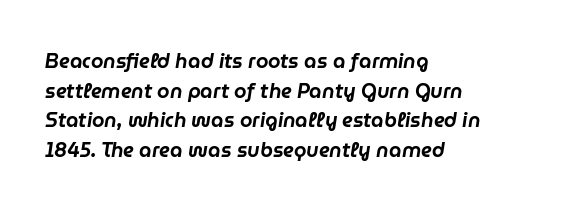
Q: Is the text italic (slanted)? A: Yes, it leans right by about 9 degrees.
Q: Is the text underlined? A: No.
Q: How is the paragraph aligned? A: Left-aligned.
Q: Is the spacing between letters normal or unusually wide? A: Normal.
Q: Is the spacing between lines tight, normal or loose? A: Normal.
